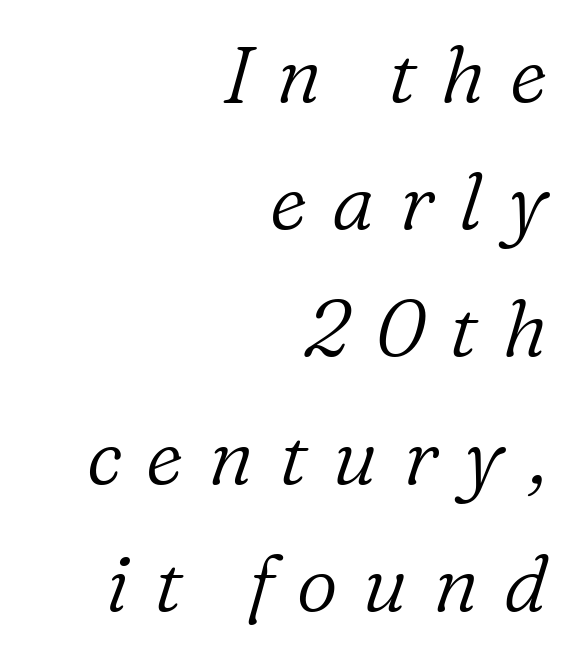
Q: Is the text bold? A: No.
Q: Is the text italic (slanted)? A: Yes, it leans right by about 16 degrees.
Q: Is the typeface a serif or a sans-serif typeface? A: Serif.
Q: Is the text underlined? A: No.
Q: How is the paragraph aligned? A: Right-aligned.
Q: Is the spacing between letters normal or unusually wide? A: Unusually wide.
Q: Is the spacing between lines tight, normal or loose? A: Normal.
Q: Width (condensed, normal, or wide)? A: Normal.
Q: Stroke contrast? A: Low.
Q: x-height? A: Medium.
Q: Monospaced? A: No.
